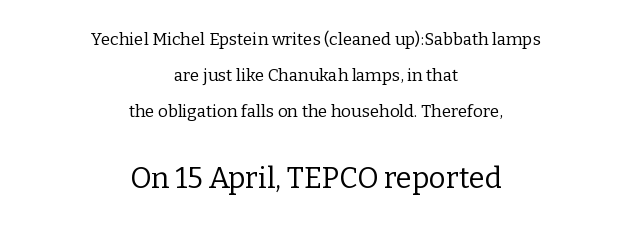
{"serif": "yes", "italic": "no", "bold": "no", "weight": "regular", "width": "normal", "stroke_contrast": "low", "x_height": "medium", "monospaced": "no", "underline": "no", "align": "center", "line_spacing": "loose", "line_spacing_ratio": 2.12, "letter_spacing": "normal", "letter_spacing_em": 0.0, "larger_block": "second", "size_ratio": 1.71, "glyph_px": 29}
